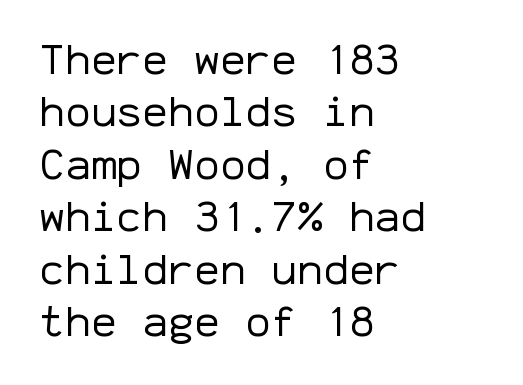
{"serif": "no", "italic": "no", "bold": "no", "weight": "regular", "width": "normal", "stroke_contrast": "low", "x_height": "medium", "monospaced": "yes", "underline": "no", "align": "left", "line_spacing_ratio": 1.22, "letter_spacing": "normal", "letter_spacing_em": 0.0, "glyph_px": 43}
